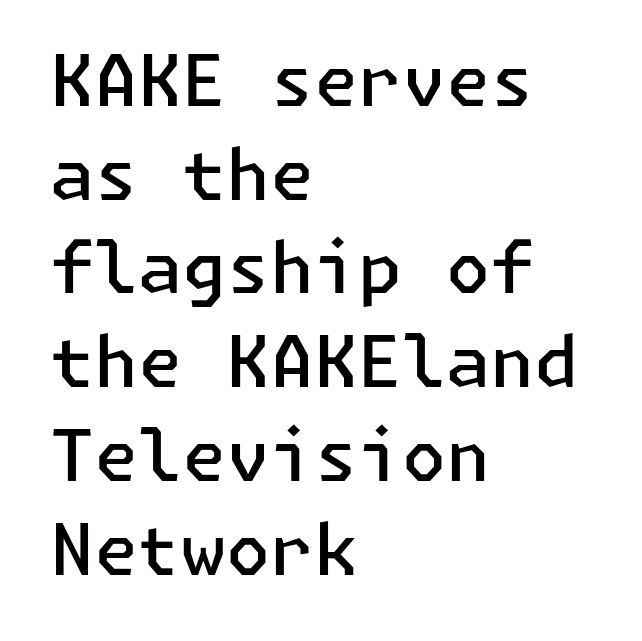
The image shows 71 px semibold sans-serif type, upright; set left-aligned, normal line spacing (1.32x), normal letter spacing, not underlined; low stroke contrast and a medium x-height.
